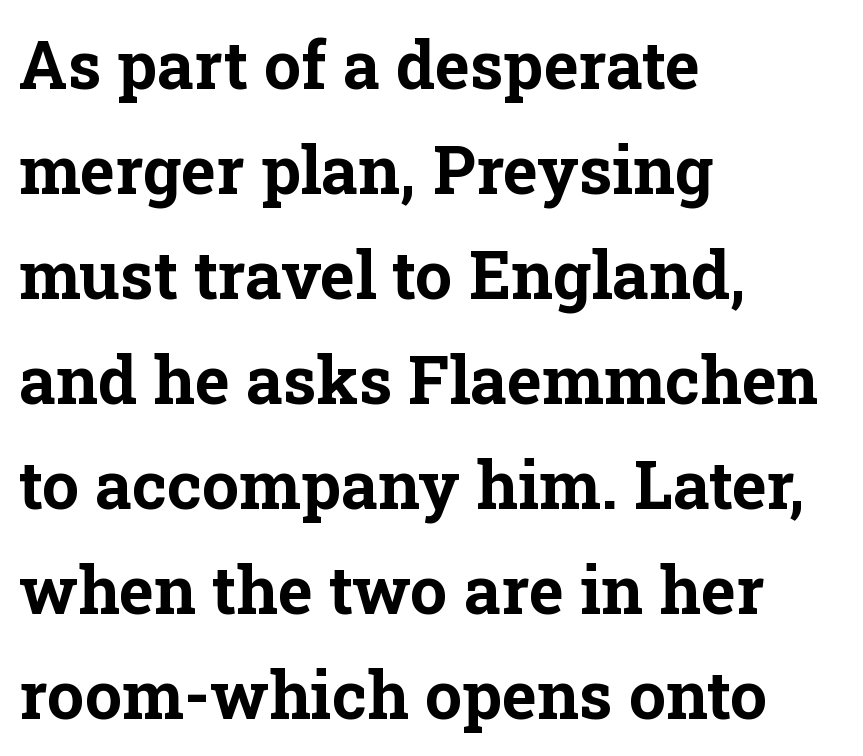
The image shows 66 px bold serif type, upright; set left-aligned, normal line spacing (1.59x), normal letter spacing, not underlined; low stroke contrast and a medium x-height.
